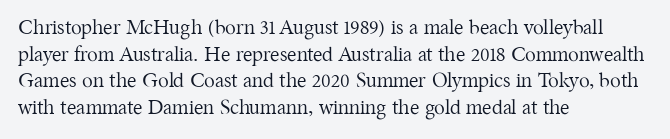
{"italic": "no", "bold": "no", "underline": "no", "align": "left", "line_spacing": "normal", "line_spacing_ratio": 1.33, "letter_spacing": "normal", "letter_spacing_em": 0.0, "glyph_px": 20}
